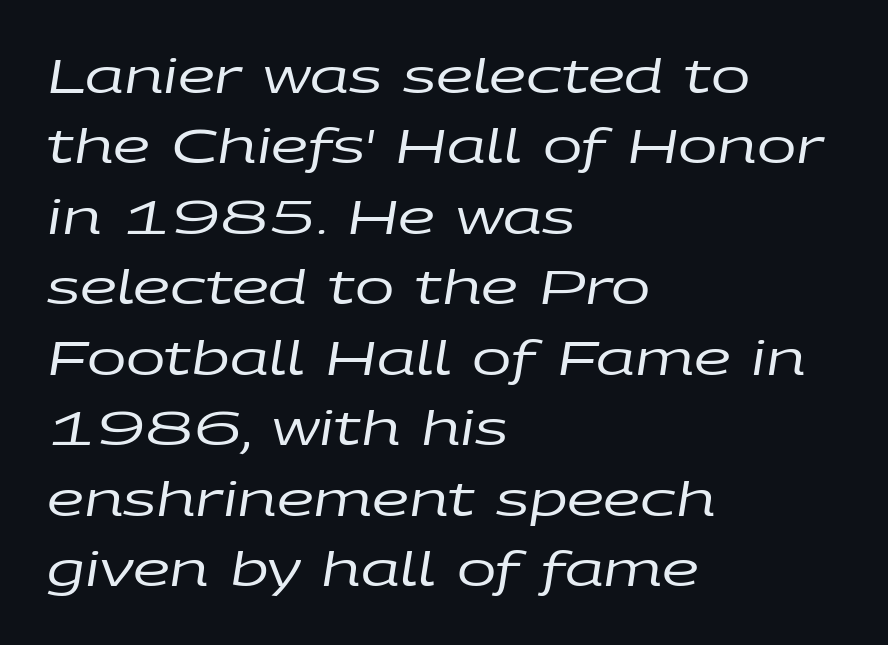
No extra tracking has been applied to these lines. The letters look calm and open, with moderate or lighter stems. Style check: oblique. The paragraph has a hard left edge and a soft right edge. Character widths vary here, with narrow letters taking less room than wide ones.
